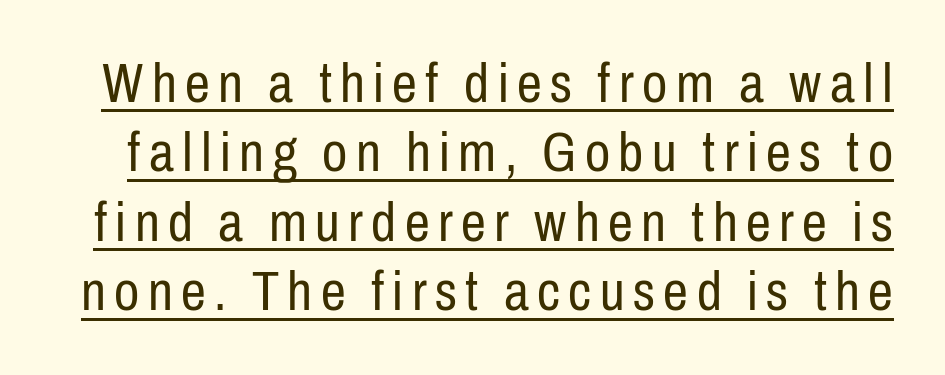
Q: Is the text bold? A: No.
Q: Is the text italic (slanted)? A: No, it is upright.
Q: Is the typeface a serif or a sans-serif typeface? A: Sans-serif.
Q: Is the text underlined? A: Yes.
Q: Width (condensed, normal, or wide)? A: Condensed.
Q: Stroke contrast? A: Low.
Q: x-height? A: Medium.
Q: Monospaced? A: No.
